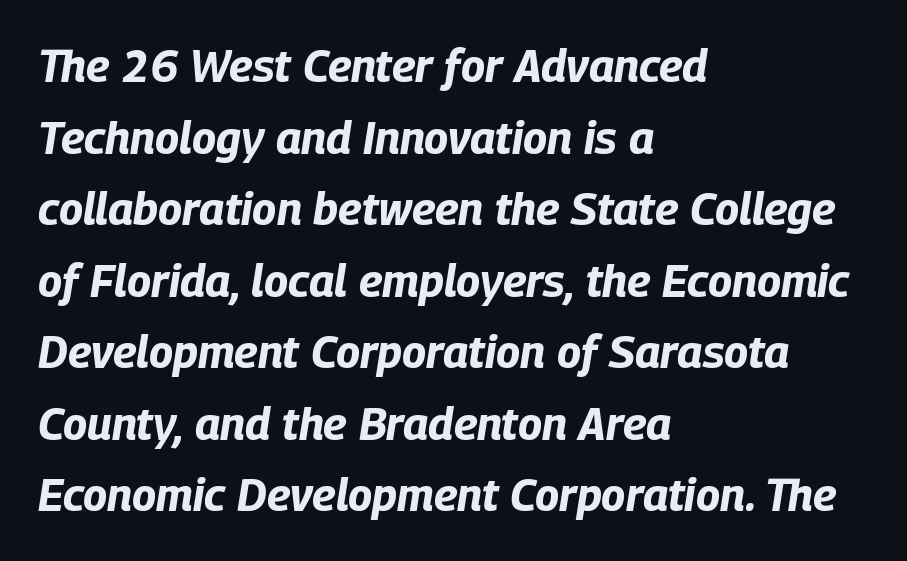
Q: Is the text bold? A: Yes.
Q: Is the text italic (slanted)? A: Yes, it leans right by about 9 degrees.
Q: Is the text underlined? A: No.
Q: How is the paragraph aligned? A: Left-aligned.
Q: Is the spacing between letters normal or unusually wide? A: Normal.
Q: Is the spacing between lines tight, normal or loose? A: Normal.
Q: Width (condensed, normal, or wide)? A: Condensed.
Q: Stroke contrast? A: Low.
Q: x-height? A: Large.
Q: Monospaced? A: No.
